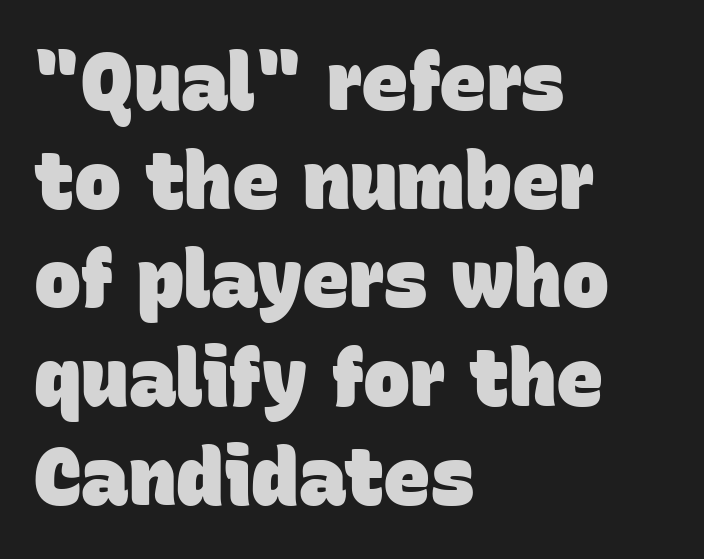
Q: Is the text bold? A: Yes.
Q: Is the typeface a serif or a sans-serif typeface? A: Sans-serif.
Q: Is the text underlined? A: No.
Q: How is the paragraph aligned? A: Left-aligned.
Q: Is the spacing between letters normal or unusually wide? A: Normal.
Q: Is the spacing between lines tight, normal or loose? A: Normal.
Q: Width (condensed, normal, or wide)? A: Normal.
Q: Stroke contrast? A: Low.
Q: x-height? A: Large.
Q: Monospaced? A: No.
